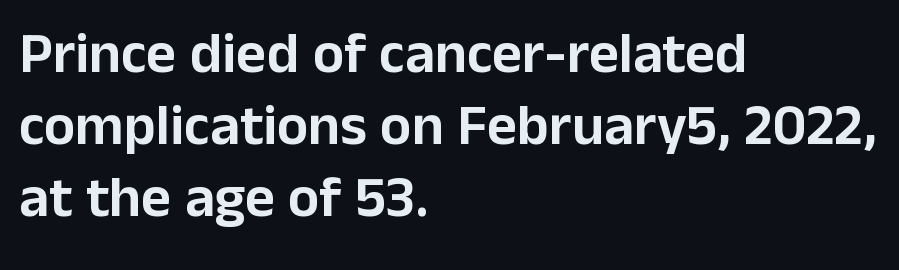
The image shows 58 px sans-serif type, upright; set left-aligned, line spacing 1.24x, normal letter spacing, not underlined; low stroke contrast and a medium x-height.
